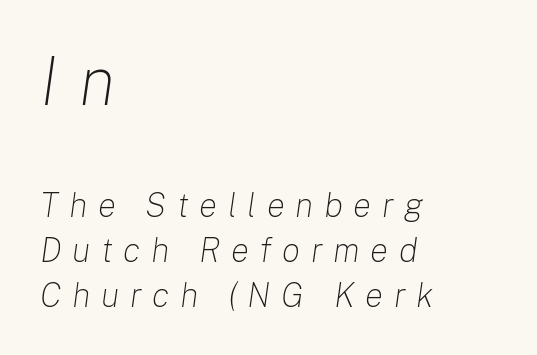
Q: Is the text bold? A: No.
Q: Is the text italic (slanted)? A: Yes, it leans right by about 8 degrees.
Q: Is the text underlined? A: No.
Q: How is the paragraph aligned? A: Left-aligned.
Q: Is the spacing between letters normal or unusually wide? A: Unusually wide.
Q: Is the spacing between lines tight, normal or loose? A: Normal.
Q: Which block of text is set in a larger size, the first (top) or the second (bottom)? A: The first (top) one.
Q: Width (condensed, normal, or wide)? A: Normal.
Q: Stroke contrast? A: Low.
Q: x-height? A: Medium.
Q: Monospaced? A: No.
